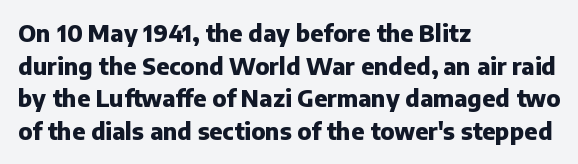
{"italic": "no", "bold": "yes", "underline": "no", "align": "left", "line_spacing": "normal", "line_spacing_ratio": 1.42, "letter_spacing": "normal", "letter_spacing_em": 0.0, "glyph_px": 23}
